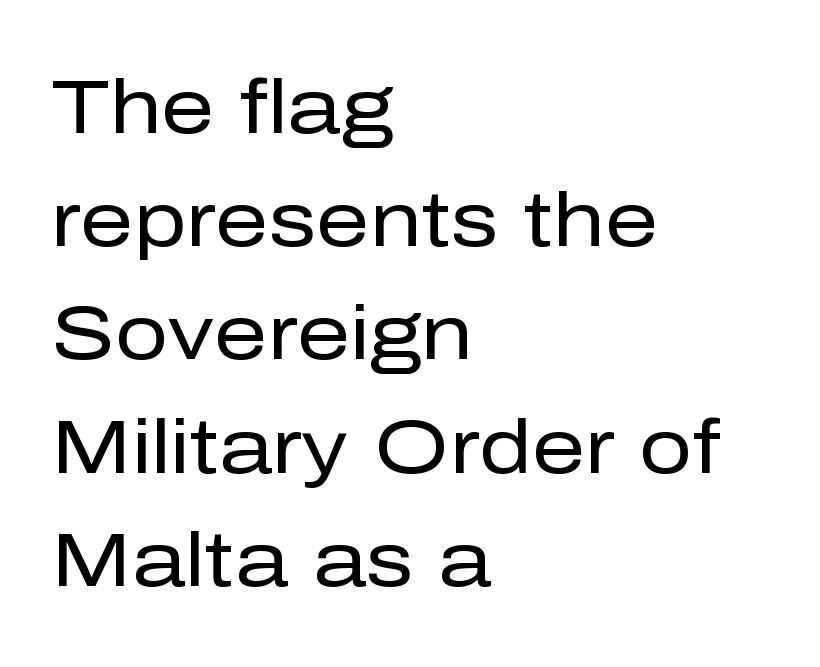
The image shows 75 px regular-weight sans-serif type, upright; set left-aligned, normal line spacing (1.51x), normal letter spacing, not underlined; low stroke contrast and a medium x-height.
